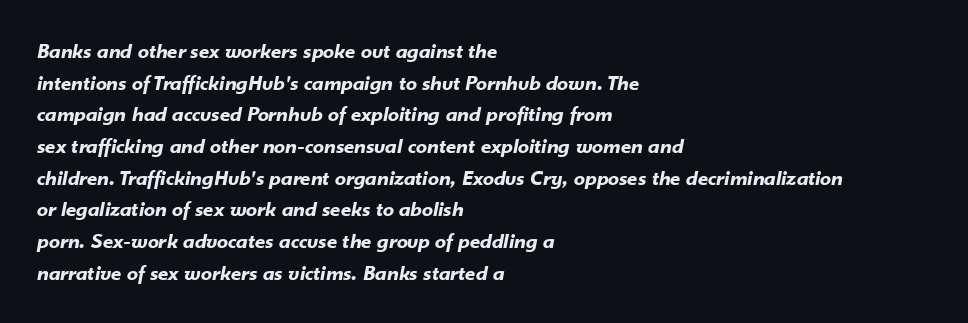
The image shows 22 px bold type, italic (leaning right); set left-aligned, normal line spacing (1.44x), normal letter spacing, not underlined.
